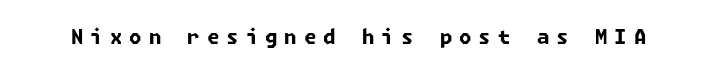
The image shows 20 px bold type; set unusually wide letter spacing (+0.35 em), not underlined.
